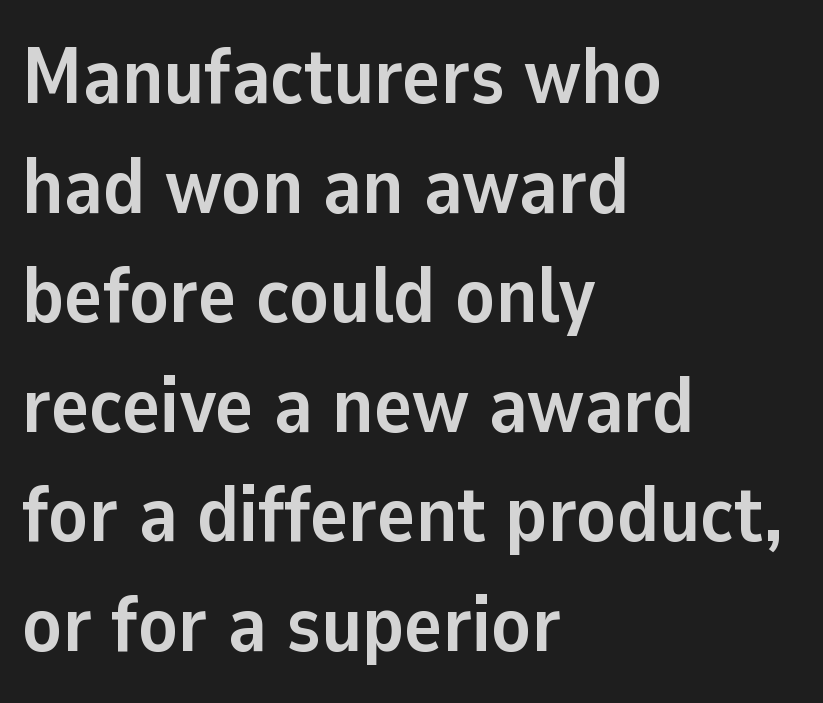
Each glyph is drawn with heavy, bold strokes. No word sits above an underline. Varying glyph widths throughout — classic text-font behaviour. Notice how descenders clear the ascenders below comfortably — that's standard leading. One-word summary of the alignment: left. Note: no serifs on the glyphs.
